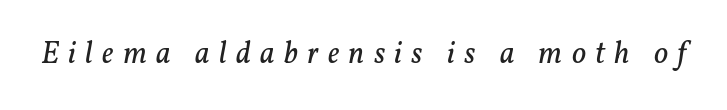
{"serif": "yes", "italic": "yes", "lean": "right", "slant_degrees": 11, "bold": "no", "weight": "regular", "width": "normal", "stroke_contrast": "low", "x_height": "medium", "monospaced": "no", "underline": "no", "letter_spacing": "wide", "letter_spacing_em": 0.3, "glyph_px": 31}
